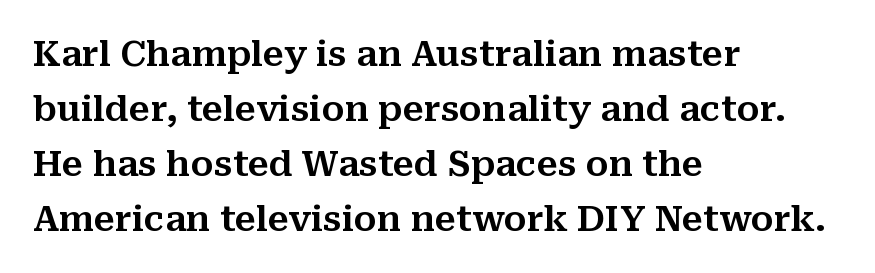
Q: Is the text italic (slanted)? A: No, it is upright.
Q: Is the typeface a serif or a sans-serif typeface? A: Serif.
Q: Is the text underlined? A: No.
Q: How is the paragraph aligned? A: Left-aligned.
Q: Is the spacing between letters normal or unusually wide? A: Normal.
Q: Is the spacing between lines tight, normal or loose? A: Normal.
Q: Width (condensed, normal, or wide)? A: Normal.
Q: Stroke contrast? A: Medium.
Q: x-height? A: Medium.
Q: Monospaced? A: No.
